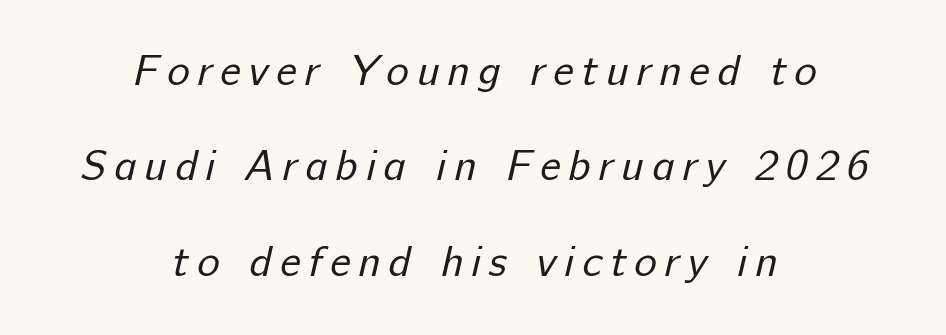
{"serif": "no", "bold": "no", "weight": "regular", "width": "normal", "stroke_contrast": "low", "x_height": "medium", "monospaced": "no", "underline": "no", "align": "center", "line_spacing": "loose", "line_spacing_ratio": 2.22, "glyph_px": 43}
